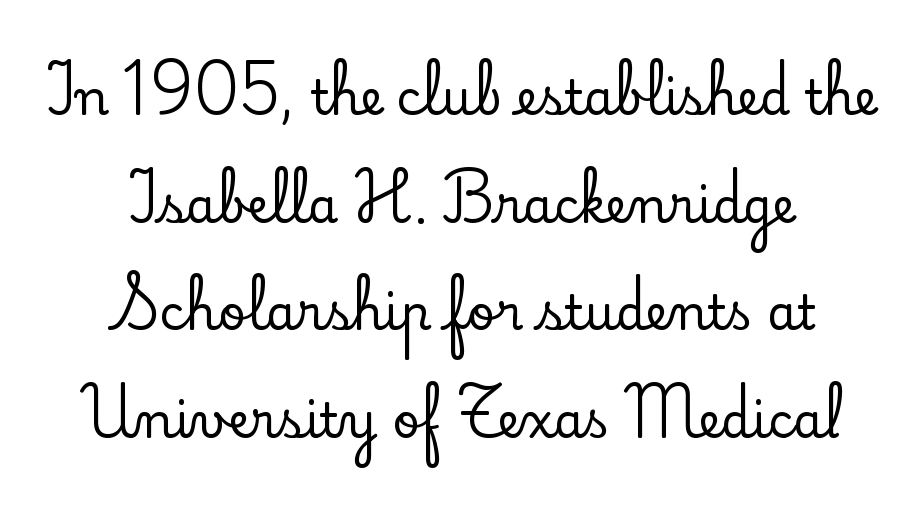
{"serif": "yes", "italic": "no", "width": "normal", "stroke_contrast": "low", "x_height": "small", "monospaced": "no", "underline": "no", "align": "center", "line_spacing": "loose", "line_spacing_ratio": 2.24, "letter_spacing": "normal", "letter_spacing_em": 0.0, "glyph_px": 48}
